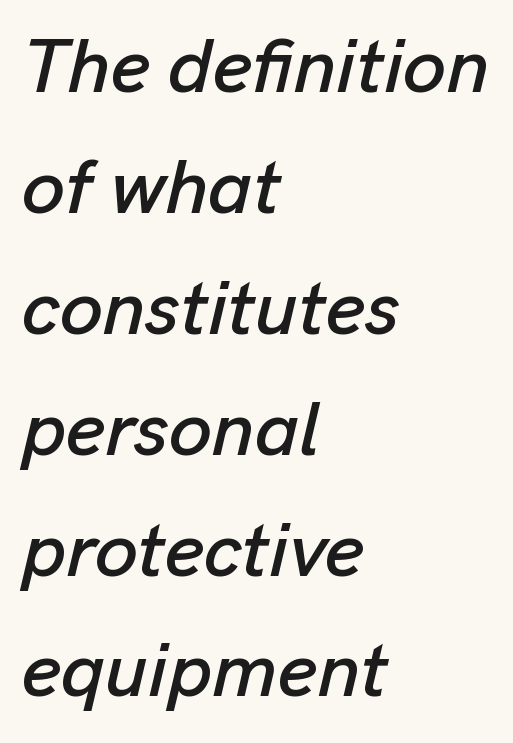
{"italic": "yes", "lean": "right", "slant_degrees": 13, "width": "normal", "stroke_contrast": "low", "x_height": "medium", "monospaced": "no", "underline": "no", "align": "left", "line_spacing": "normal", "line_spacing_ratio": 1.57, "letter_spacing": "normal", "letter_spacing_em": 0.0, "glyph_px": 77}
